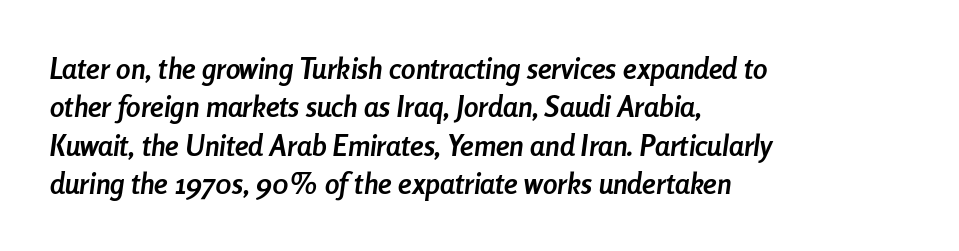
This sample has the flowing, uneven cadence of proportional lettering. An italicized treatment has been applied to the whole sample. The space directly below the letters is spotless. Spacing between characters is what you'd get straight out of the box. The line-height multiplier appears to be the usual default. This rendering uses left alignment, leaving the right contour irregular.
